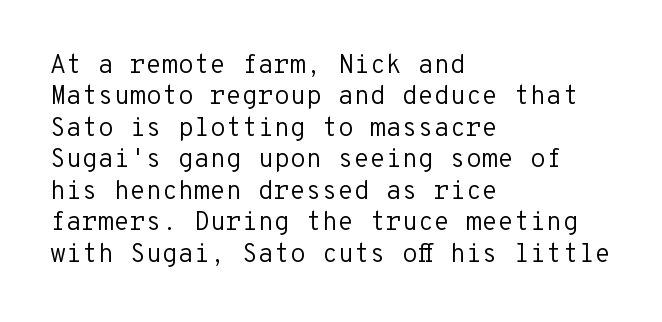
{"italic": "no", "bold": "no", "underline": "no", "align": "left", "line_spacing_ratio": 1.21, "letter_spacing": "normal", "letter_spacing_em": 0.0, "glyph_px": 26}
